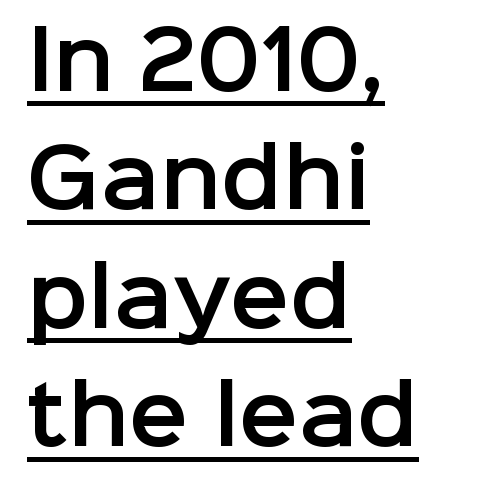
The image shows 79 px sans-serif type, upright; set left-aligned, normal line spacing (1.5x), normal letter spacing, underlined; low stroke contrast and a medium x-height.
